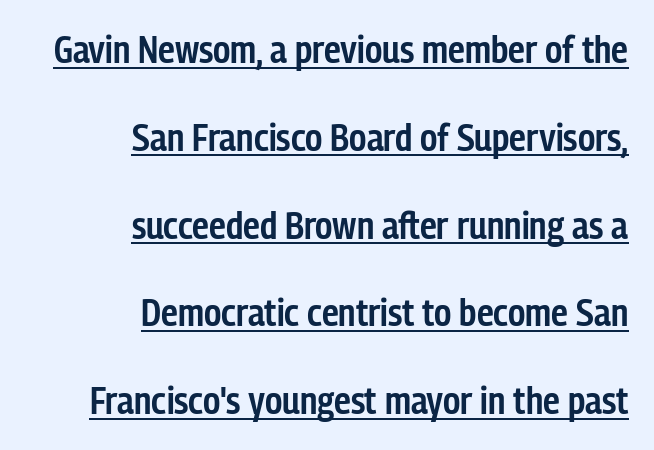
Here the designer chose a conventional face with non-uniform glyph widths. The specimen includes a rule beneath the text block's lines. Honestly, the rows look like they've been pulled way apart. How are the letters spaced? Ordinarily, with no added tracking.
